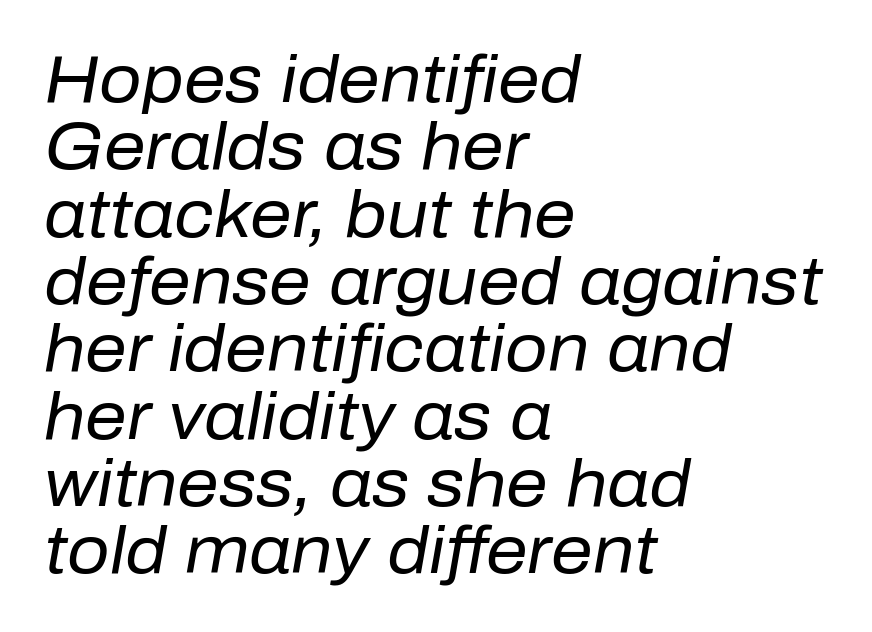
Q: Is the text bold? A: No.
Q: Is the text italic (slanted)? A: Yes, it leans right by about 10 degrees.
Q: Is the text underlined? A: No.
Q: How is the paragraph aligned? A: Left-aligned.
Q: Is the spacing between letters normal or unusually wide? A: Normal.
Q: Is the spacing between lines tight, normal or loose? A: Tight.
Q: Width (condensed, normal, or wide)? A: Normal.
Q: Stroke contrast? A: Low.
Q: x-height? A: Medium.
Q: Monospaced? A: No.
